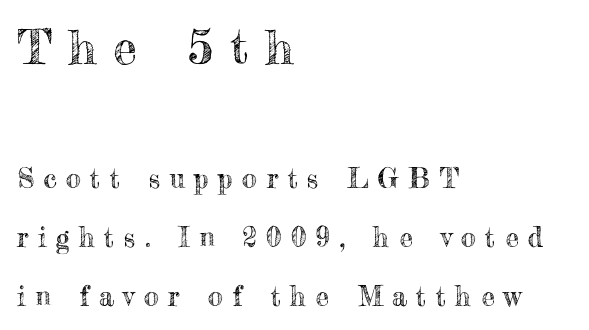
{"italic": "no", "width": "normal", "x_height": "small", "monospaced": "no", "underline": "no", "align": "left", "line_spacing": "loose", "line_spacing_ratio": 2.19, "letter_spacing": "wide", "letter_spacing_em": 0.35, "larger_block": "first", "size_ratio": 1.78, "glyph_px": 48}
